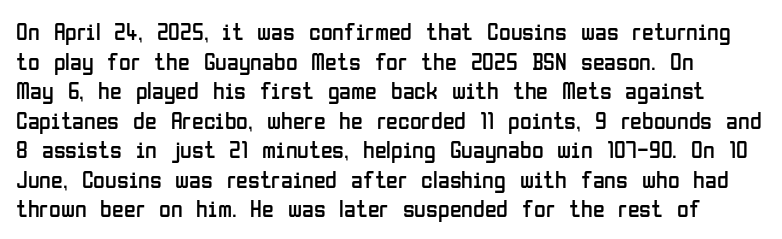
Q: Is the text bold? A: No.
Q: Is the text italic (slanted)? A: No, it is upright.
Q: Is the text underlined? A: No.
Q: Is the spacing between letters normal or unusually wide? A: Normal.
